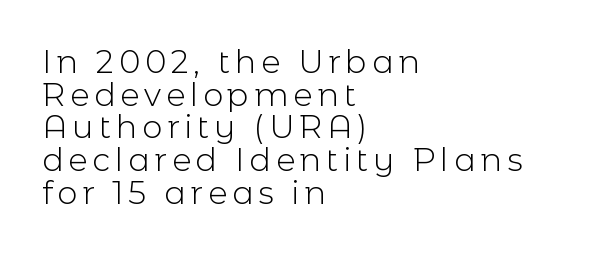
Q: Is the text bold? A: No.
Q: Is the text italic (slanted)? A: No, it is upright.
Q: Is the typeface a serif or a sans-serif typeface? A: Sans-serif.
Q: Is the text underlined? A: No.
Q: How is the paragraph aligned? A: Left-aligned.
Q: Is the spacing between lines tight, normal or loose? A: Tight.
Q: Width (condensed, normal, or wide)? A: Normal.
Q: x-height? A: Medium.
Q: Monospaced? A: No.
